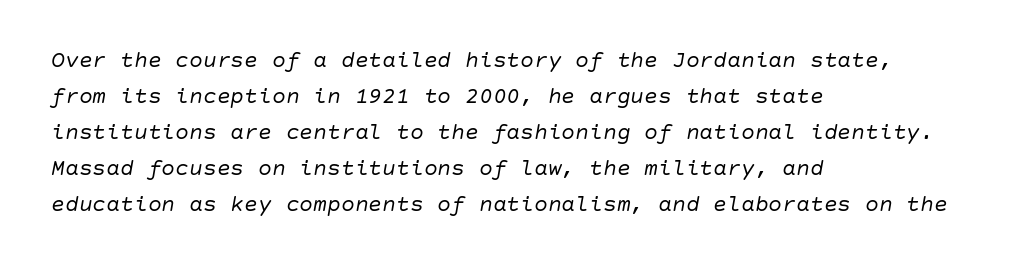
Q: Is the text bold? A: No.
Q: Is the text italic (slanted)? A: Yes, it leans right by about 10 degrees.
Q: Is the text underlined? A: No.
Q: How is the paragraph aligned? A: Left-aligned.
Q: Is the spacing between letters normal or unusually wide? A: Normal.
Q: Is the spacing between lines tight, normal or loose? A: Normal.
